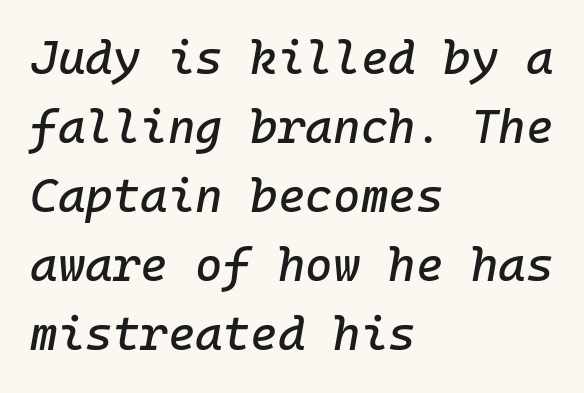
{"italic": "yes", "lean": "right", "slant_degrees": 10, "width": "normal", "stroke_contrast": "low", "x_height": "medium", "monospaced": "yes", "underline": "no", "align": "left", "line_spacing": "normal", "line_spacing_ratio": 1.47, "letter_spacing": "normal", "letter_spacing_em": 0.0, "glyph_px": 47}
